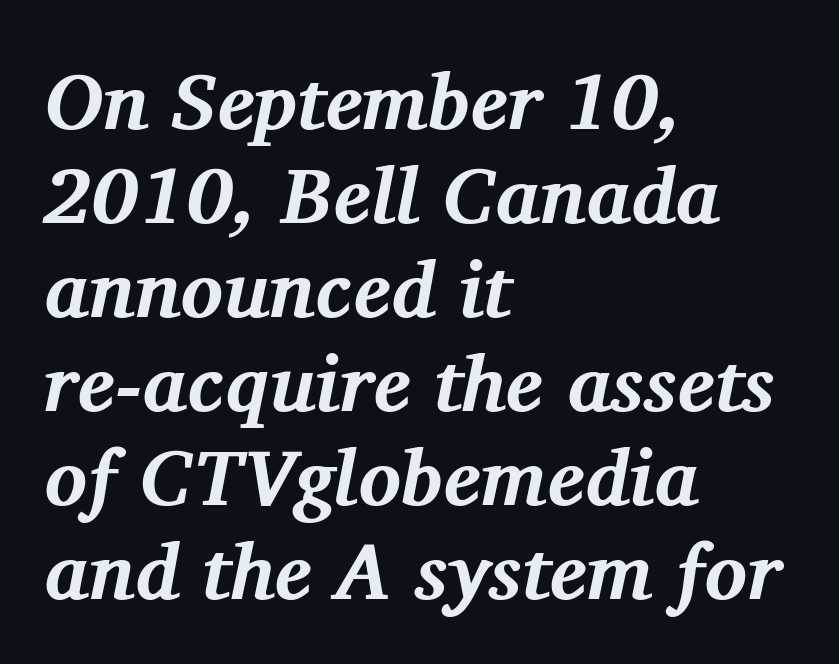
Line starts are locked; line ends wander. On the weight axis this lands at bold, roughly 700. Nobody touched the tracking dial on this one. The characters display serif detailing at their extremities.
